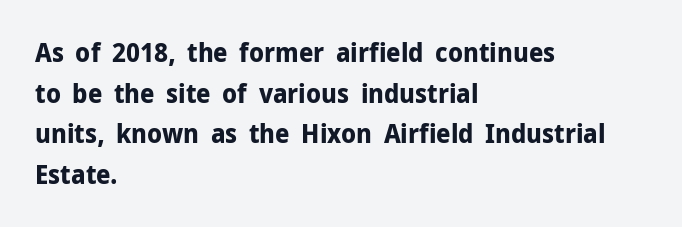
The image shows 26 px bold type, upright; set left-aligned, normal line spacing (1.56x), normal letter spacing, not underlined.
